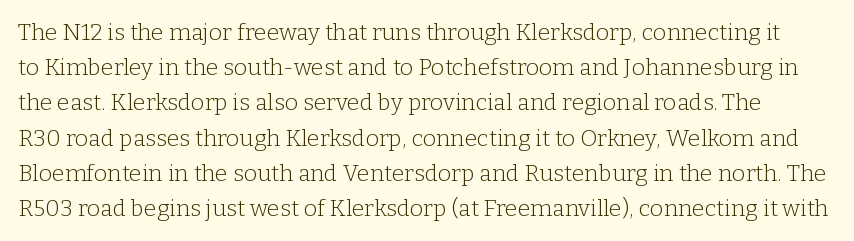
In terms of posture, this sample is upright. The font is comparable to plain body text, perhaps lighter. The designer left line spacing at the default. Letters rest on an invisible, unmarked baseline. In terms of letterspacing, this is plain default setting.
